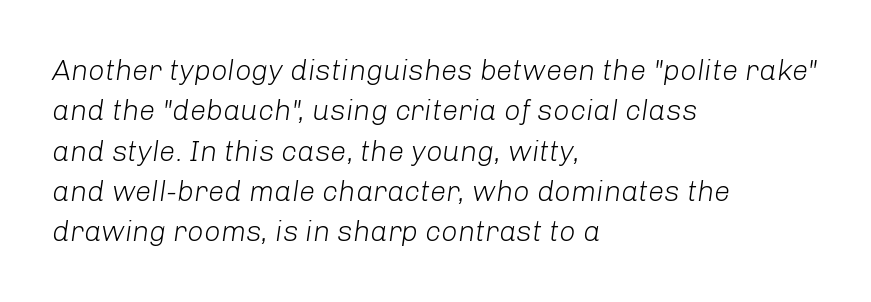
Q: Is the text bold? A: No.
Q: Is the text italic (slanted)? A: Yes, it leans right by about 8 degrees.
Q: Is the text underlined? A: No.
Q: How is the paragraph aligned? A: Left-aligned.
Q: Is the spacing between letters normal or unusually wide? A: Normal.
Q: Is the spacing between lines tight, normal or loose? A: Normal.
Q: Width (condensed, normal, or wide)? A: Normal.
Q: Stroke contrast? A: Low.
Q: x-height? A: Medium.
Q: Monospaced? A: No.
